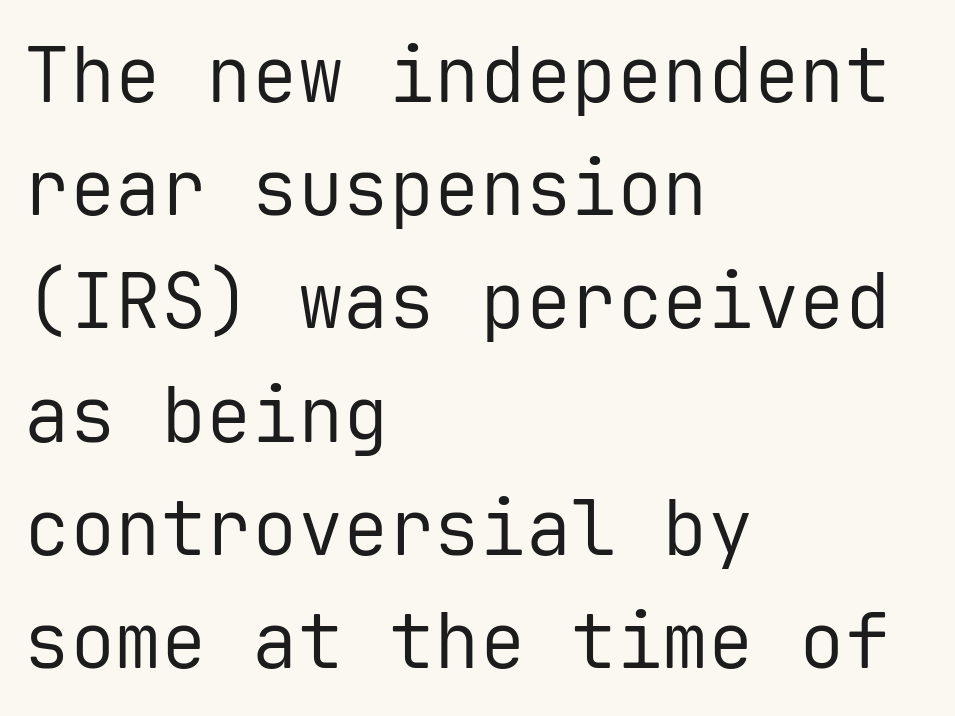
Q: Is the text bold? A: No.
Q: Is the text italic (slanted)? A: No, it is upright.
Q: Is the typeface a serif or a sans-serif typeface? A: Sans-serif.
Q: Is the text underlined? A: No.
Q: How is the paragraph aligned? A: Left-aligned.
Q: Is the spacing between letters normal or unusually wide? A: Normal.
Q: Is the spacing between lines tight, normal or loose? A: Normal.
Q: Width (condensed, normal, or wide)? A: Normal.
Q: Stroke contrast? A: Low.
Q: x-height? A: Medium.
Q: Monospaced? A: Yes.
